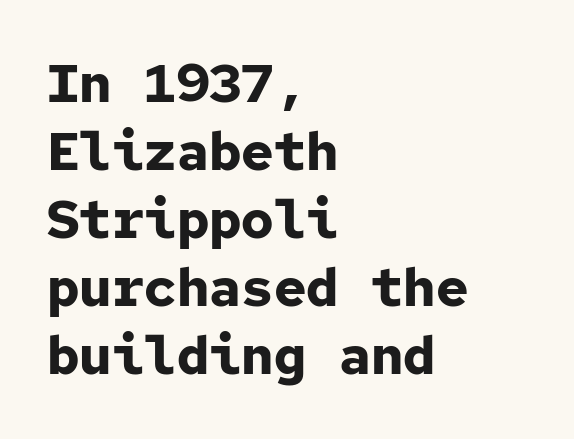
Q: Is the text bold? A: Yes.
Q: Is the text italic (slanted)? A: No, it is upright.
Q: Is the typeface a serif or a sans-serif typeface? A: Sans-serif.
Q: Is the text underlined? A: No.
Q: How is the paragraph aligned? A: Left-aligned.
Q: Is the spacing between letters normal or unusually wide? A: Normal.
Q: Is the spacing between lines tight, normal or loose? A: Normal.
Q: Width (condensed, normal, or wide)? A: Normal.
Q: Stroke contrast? A: Low.
Q: x-height? A: Medium.
Q: Monospaced? A: Yes.
